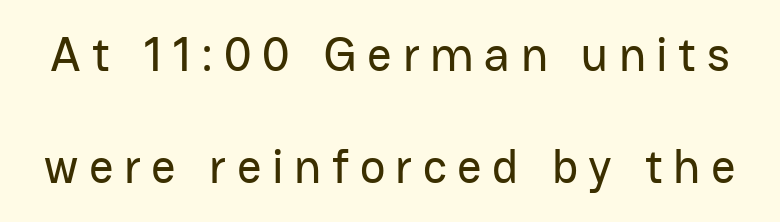
Q: Is the text italic (slanted)? A: No, it is upright.
Q: Is the typeface a serif or a sans-serif typeface? A: Sans-serif.
Q: Is the text underlined? A: No.
Q: Is the spacing between letters normal or unusually wide? A: Unusually wide.
Q: Is the spacing between lines tight, normal or loose? A: Loose.
Q: Width (condensed, normal, or wide)? A: Normal.
Q: Stroke contrast? A: Low.
Q: x-height? A: Medium.
Q: Monospaced? A: No.
